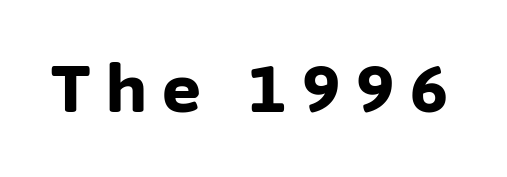
Ascenders rise straight up at ninety degrees. Anything drawn beneath the words? Only blank space. The line texture is sparse and dotted thanks to wide tracking. Plenty of ink on the page — the face is bold. The typeface chosen for these lines omits serifs. The passage shown is typed in a proportional face where columns would drift.
